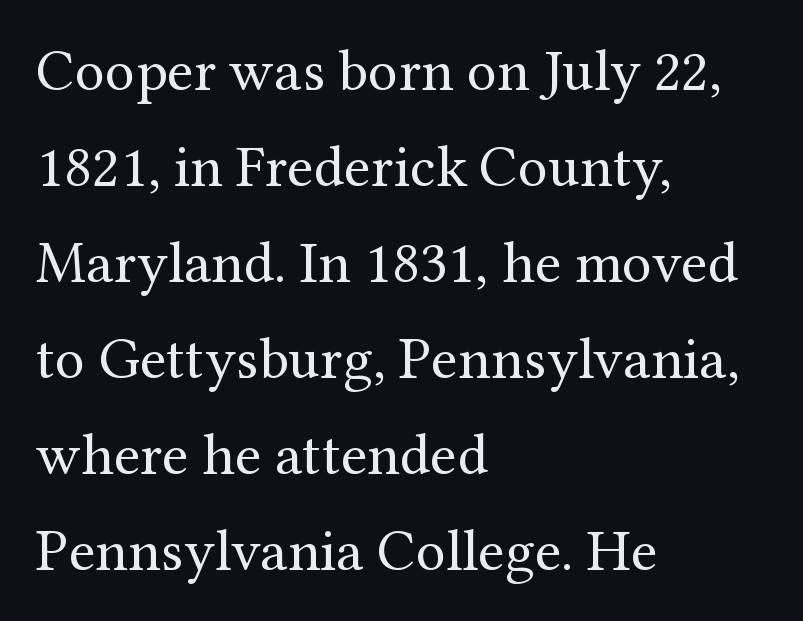
If you drew a ruler down the left edge, every line would touch it. Spacing verdict: proportional, widths tailored to each character. Honestly, there is no underline to notice here at all. Reading down the column, the eye jumps a familiar distance to each next line.
